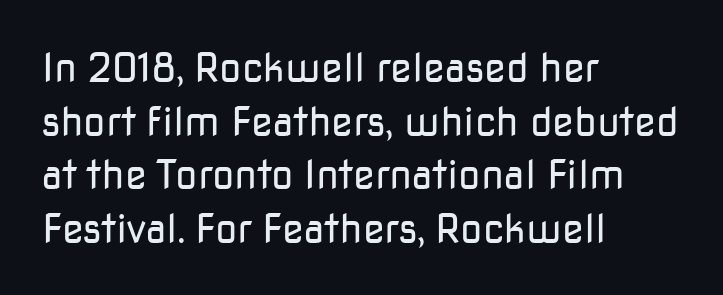
{"serif": "no", "italic": "no", "bold": "no", "weight": "regular", "width": "normal", "stroke_contrast": "low", "x_height": "medium", "monospaced": "no", "underline": "no", "align": "left", "line_spacing": "normal", "line_spacing_ratio": 1.34, "letter_spacing": "normal", "letter_spacing_em": 0.0, "glyph_px": 40}
